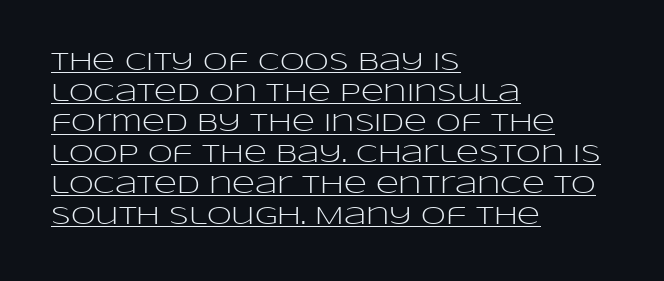
Q: Is the text bold? A: No.
Q: Is the text italic (slanted)? A: No, it is upright.
Q: Is the text underlined? A: Yes.
Q: How is the paragraph aligned? A: Left-aligned.
Q: Is the spacing between letters normal or unusually wide? A: Normal.
